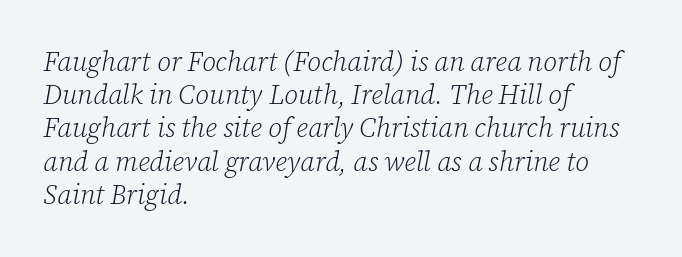
Q: Is the text bold? A: No.
Q: Is the text italic (slanted)? A: Yes, it leans right by about 12 degrees.
Q: Is the text underlined? A: No.
Q: How is the paragraph aligned? A: Left-aligned.
Q: Is the spacing between letters normal or unusually wide? A: Normal.
